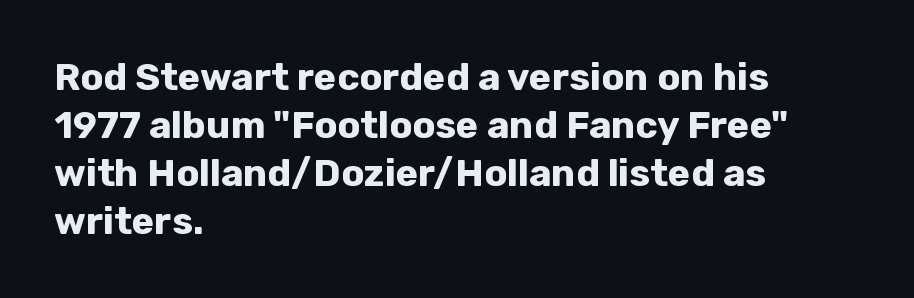
The image shows 38 px bold sans-serif type, upright; set left-aligned, normal line spacing (1.26x), normal letter spacing, not underlined; low stroke contrast and a medium x-height.
